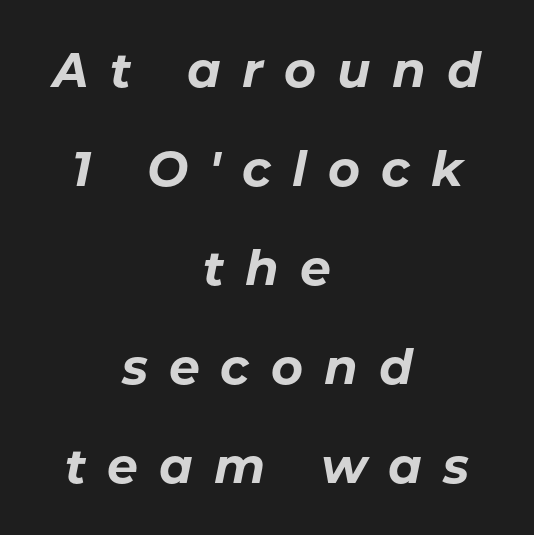
{"italic": "yes", "lean": "right", "slant_degrees": 11, "bold": "yes", "weight": "bold", "width": "normal", "stroke_contrast": "low", "x_height": "medium", "monospaced": "no", "underline": "no", "align": "center", "line_spacing": "loose", "line_spacing_ratio": 2.02, "letter_spacing": "wide", "letter_spacing_em": 0.43, "glyph_px": 49}
